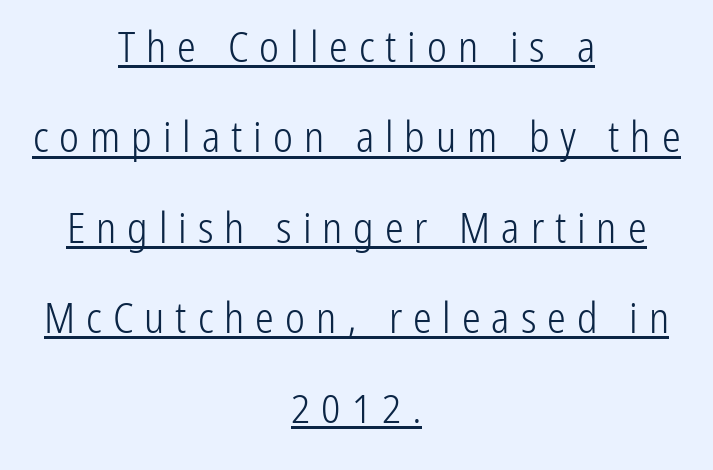
Q: Is the text bold? A: No.
Q: Is the text italic (slanted)? A: No, it is upright.
Q: Is the typeface a serif or a sans-serif typeface? A: Sans-serif.
Q: Is the text underlined? A: Yes.
Q: How is the paragraph aligned? A: Centered.
Q: Is the spacing between letters normal or unusually wide? A: Unusually wide.
Q: Is the spacing between lines tight, normal or loose? A: Loose.
Q: Width (condensed, normal, or wide)? A: Condensed.
Q: Stroke contrast? A: Low.
Q: x-height? A: Medium.
Q: Monospaced? A: No.
